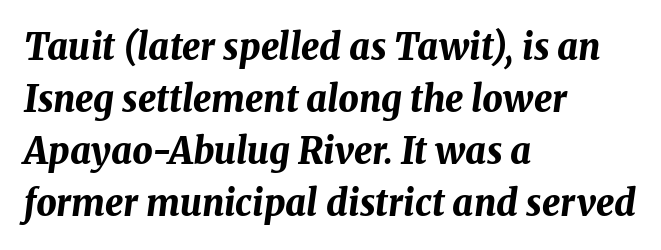
Q: Is the text bold? A: Yes.
Q: Is the text italic (slanted)? A: Yes, it leans right by about 8 degrees.
Q: Is the text underlined? A: No.
Q: How is the paragraph aligned? A: Left-aligned.
Q: Is the spacing between letters normal or unusually wide? A: Normal.
Q: Is the spacing between lines tight, normal or loose? A: Normal.
Q: Width (condensed, normal, or wide)? A: Normal.
Q: Stroke contrast? A: Medium.
Q: x-height? A: Medium.
Q: Monospaced? A: No.
